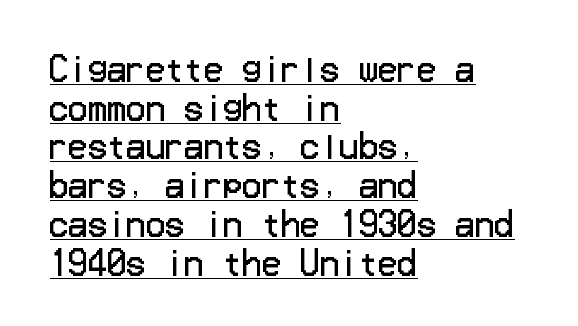
These glyphs show unthickened strokes, regular width or finer. Note: no serifs on the glyphs. Is the block centered? No — it sits flush against the left margin. What decoration does the sample have? An underline.
